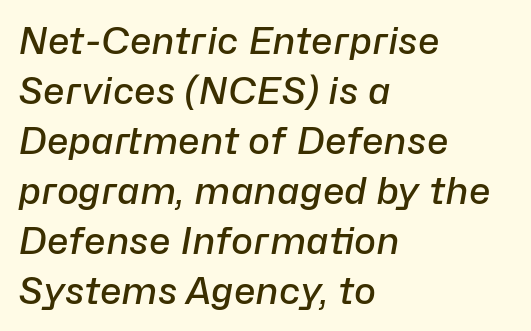
The image shows 37 px semibold type, italic (leaning right); set left-aligned, normal line spacing (1.35x), normal letter spacing, not underlined; low stroke contrast and a medium x-height.
